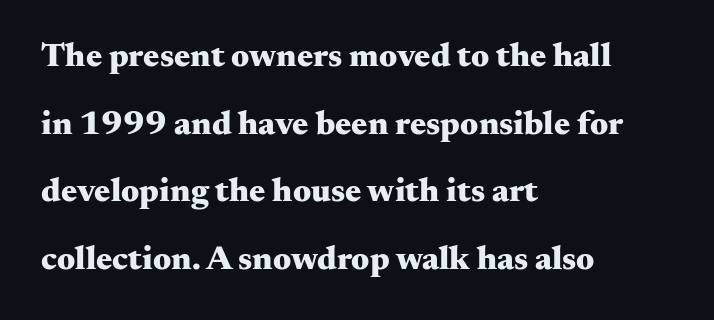
This rendering features lettering with no underline. The letters advance in unequal steps, a hallmark of proportional type. This block would shrink considerably if given ordinary leading; it's expanded now. The letters stand straight up with perfectly vertical stems. Short note: letters normally spaced.
